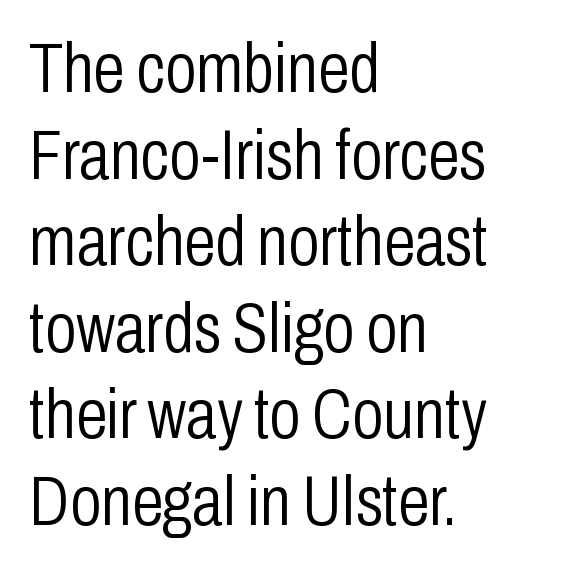
{"serif": "no", "italic": "no", "bold": "no", "weight": "light", "width": "condensed", "stroke_contrast": "low", "x_height": "medium", "monospaced": "no", "underline": "no", "align": "left", "line_spacing_ratio": 1.22, "letter_spacing": "normal", "letter_spacing_em": 0.0, "glyph_px": 71}
